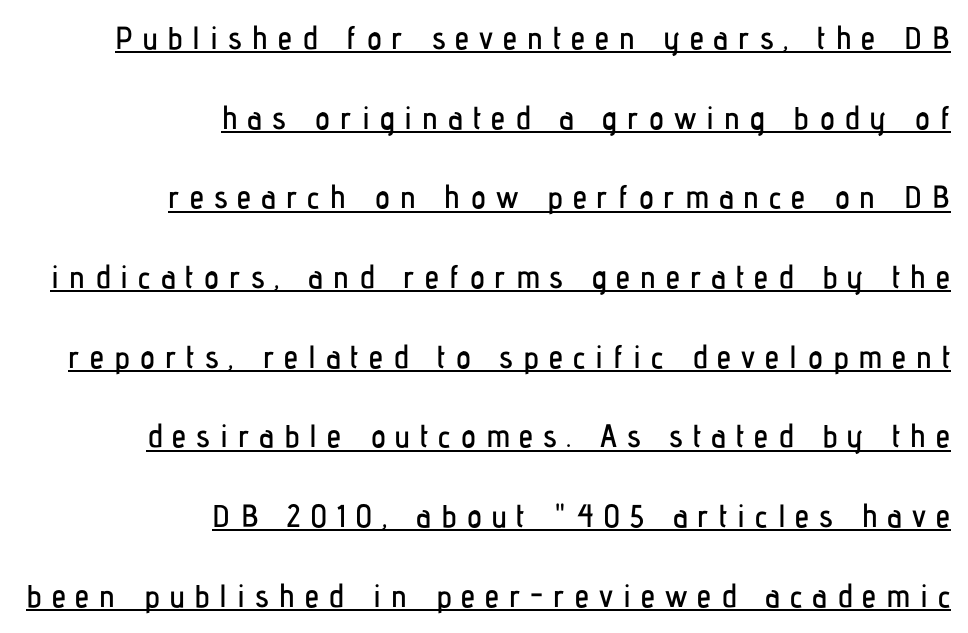
Q: Is the text italic (slanted)? A: No, it is upright.
Q: Is the typeface a serif or a sans-serif typeface? A: Sans-serif.
Q: Is the text underlined? A: Yes.
Q: How is the paragraph aligned? A: Right-aligned.
Q: Is the spacing between letters normal or unusually wide? A: Unusually wide.
Q: Is the spacing between lines tight, normal or loose? A: Loose.
Q: Width (condensed, normal, or wide)? A: Condensed.
Q: Stroke contrast? A: Low.
Q: x-height? A: Medium.
Q: Monospaced? A: No.
